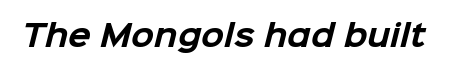
Is the type bold? Yes — the strokes are clearly thick and heavy. This rendering employs a face without finishing strokes, i.e., a sans-serif. Letter spacing: default. Just letters on the line, the space beneath them empty. A typesetter would call this proportional, since set widths differ per character.
